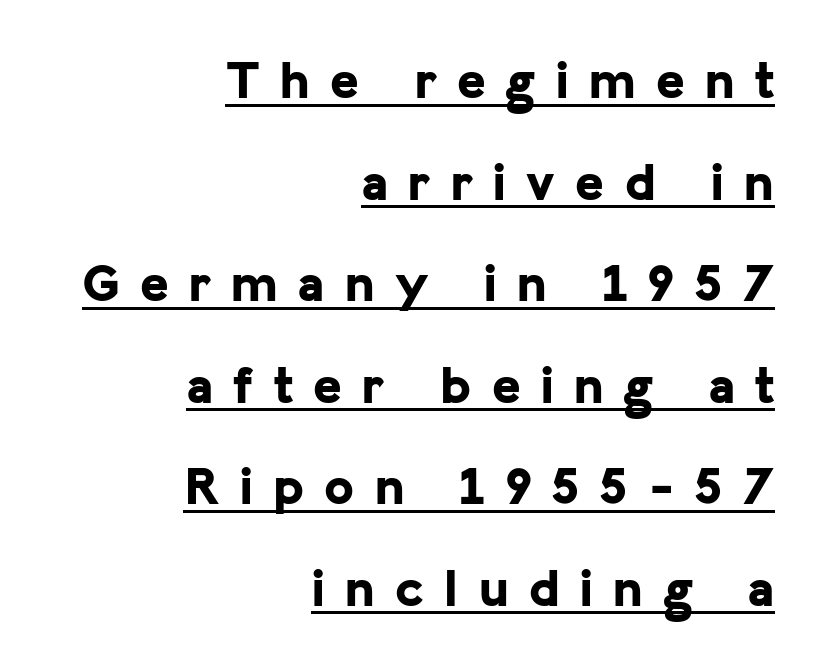
{"serif": "no", "italic": "no", "bold": "yes", "weight": "bold", "width": "normal", "stroke_contrast": "low", "x_height": "medium", "monospaced": "no", "underline": "yes", "align": "right", "line_spacing_ratio": 1.88, "letter_spacing": "wide", "letter_spacing_em": 0.38, "glyph_px": 54}
